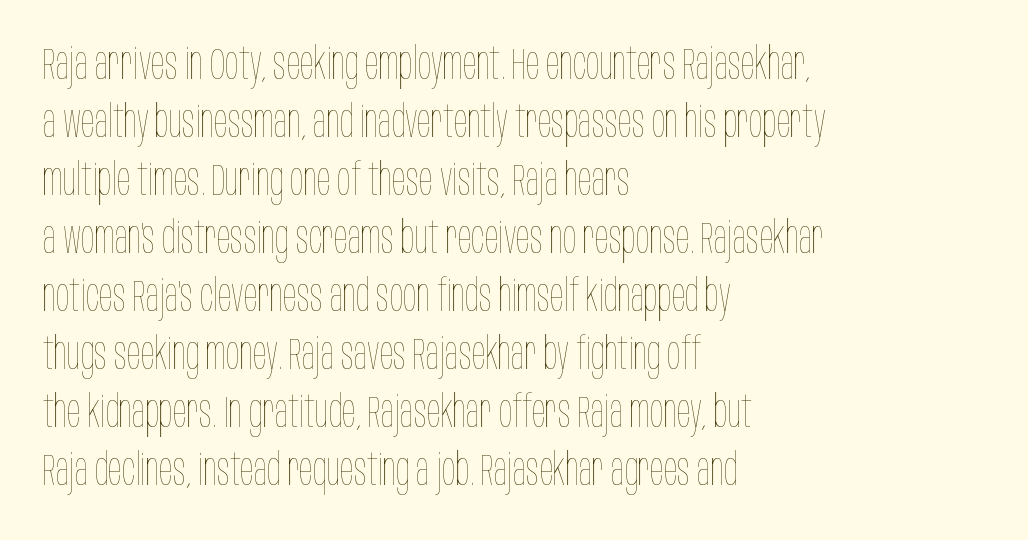
The image shows 45 px thin, condensed type, upright; set left-aligned, normal line spacing (1.29x), normal letter spacing, not underlined; low stroke contrast and a large x-height.
